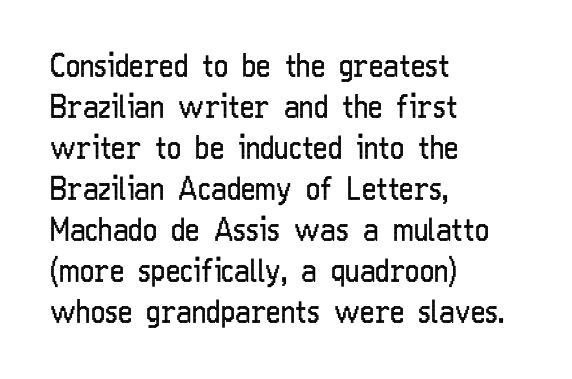
Nothing unusual about the tracking: characters are spaced as the font intends. The setting favours the left margin, as ordinary paragraphs usually do. Compared with a typical body face, this is equally light or lighter still. How would I describe the line gaps? Plain and ordinary. This sample uses a sans-serif face.
